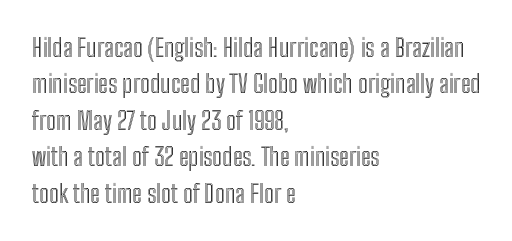
Q: Is the text italic (slanted)? A: No, it is upright.
Q: Is the text underlined? A: No.
Q: How is the paragraph aligned? A: Left-aligned.
Q: Is the spacing between letters normal or unusually wide? A: Normal.
Q: Is the spacing between lines tight, normal or loose? A: Normal.
